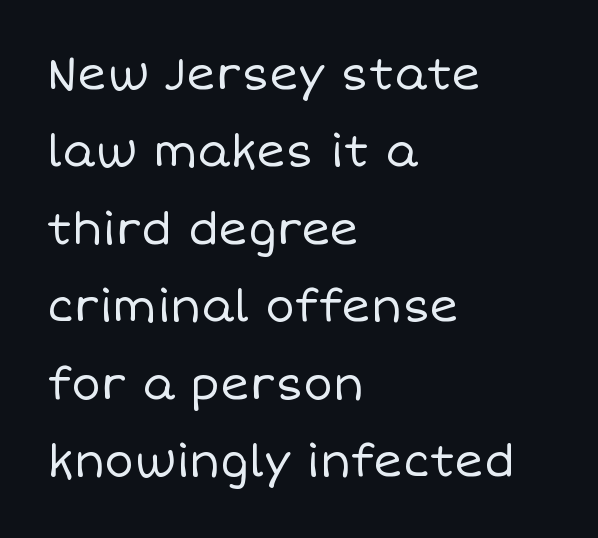
Q: Is the text bold? A: No.
Q: Is the text italic (slanted)? A: No, it is upright.
Q: Is the text underlined? A: No.
Q: How is the paragraph aligned? A: Left-aligned.
Q: Is the spacing between letters normal or unusually wide? A: Normal.
Q: Width (condensed, normal, or wide)? A: Normal.
Q: Stroke contrast? A: Low.
Q: x-height? A: Large.
Q: Monospaced? A: No.
